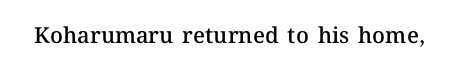
Q: Is the text bold? A: Semi-bold.
Q: Is the text italic (slanted)? A: No, it is upright.
Q: Is the text underlined? A: No.
Q: Is the spacing between letters normal or unusually wide? A: Normal.
